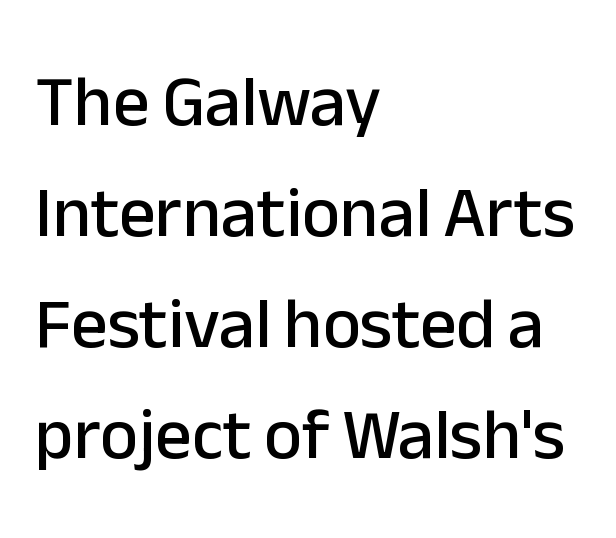
The image shows 72 px sans-serif type, upright; set left-aligned, normal line spacing (1.54x), normal letter spacing, not underlined; low stroke contrast and a medium x-height.
